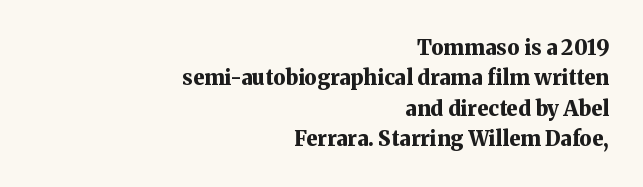
{"italic": "no", "bold": "yes", "underline": "no", "align": "right", "line_spacing": "normal", "line_spacing_ratio": 1.45, "letter_spacing": "normal", "letter_spacing_em": 0.0, "glyph_px": 21}
